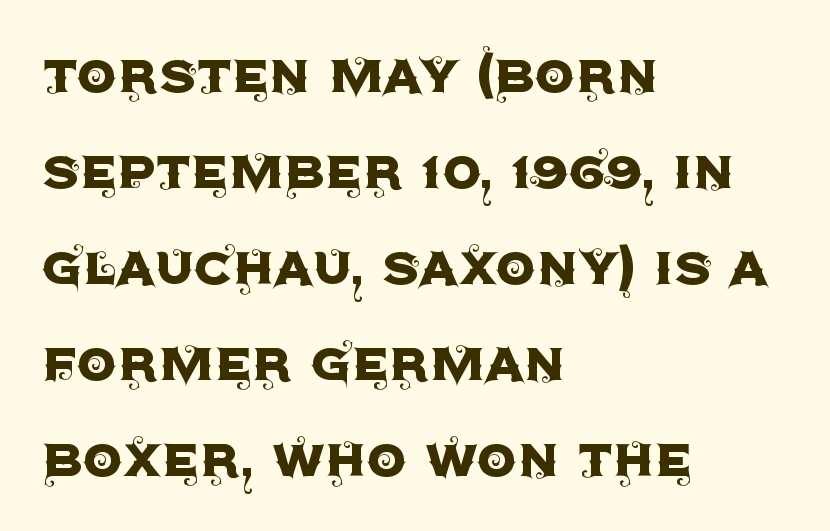
This sample has the flowing, uneven cadence of proportional lettering. Where is the straight margin? On the left. Does the lettering tilt? It doesn't — this is upright. Lines of text with bare space underneath. Regular leading. Nobody touched the tracking dial on this one.
